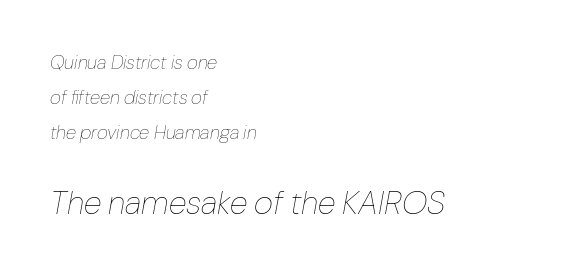
{"italic": "yes", "lean": "right", "slant_degrees": 10, "bold": "no", "weight": "thin", "width": "normal", "stroke_contrast": "low", "x_height": "medium", "monospaced": "no", "underline": "no", "align": "left", "line_spacing_ratio": 1.84, "letter_spacing": "normal", "letter_spacing_em": 0.0, "larger_block": "second", "size_ratio": 1.74, "glyph_px": 33}
